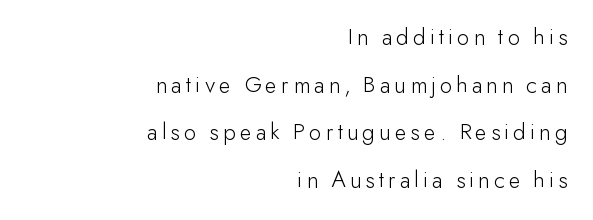
This is the regular roman posture of the typeface. If you measured baseline to baseline, you'd find a long distance. Nobody drew a line under any word here. The weight would be labelled regular, book, light, or lighter still. One-word summary of the alignment: right.
